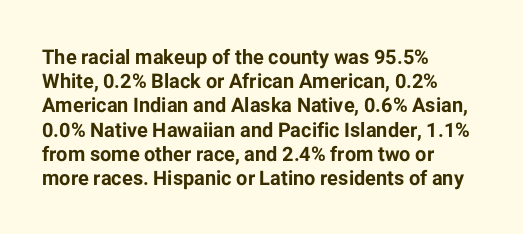
The image shows 20 px bold type, upright; set left-aligned, line spacing 1.21x, normal letter spacing, not underlined.
